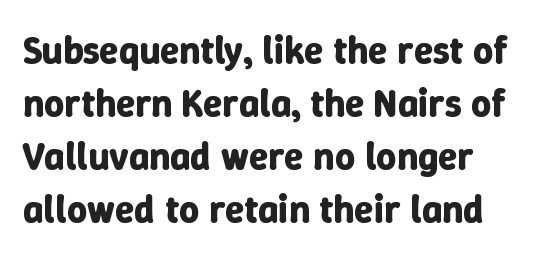
{"italic": "no", "bold": "yes", "weight": "bold", "width": "normal", "stroke_contrast": "low", "x_height": "medium", "monospaced": "no", "underline": "no", "line_spacing": "normal", "line_spacing_ratio": 1.36, "letter_spacing": "normal", "letter_spacing_em": 0.0, "glyph_px": 39}
